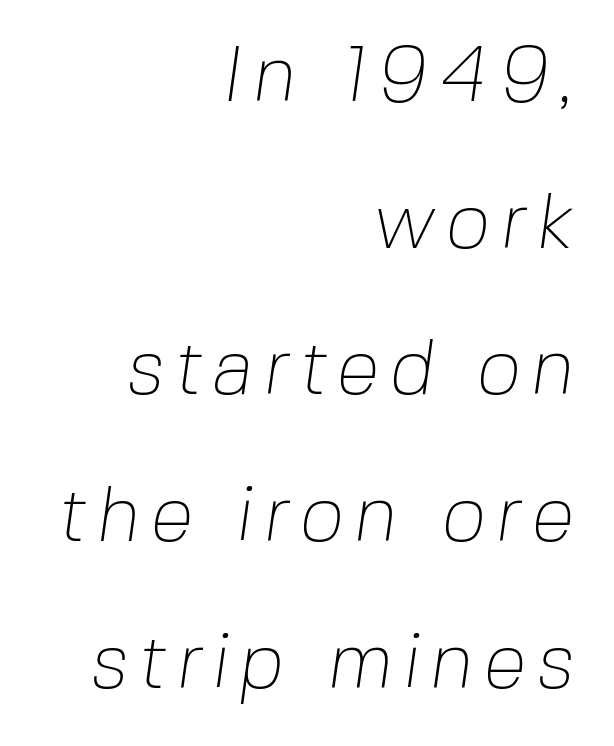
The image shows 78 px thin sans-serif type; set right-aligned, line spacing 1.88x, not underlined; low stroke contrast and a medium x-height.
